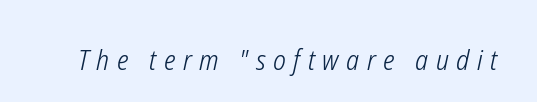
The image shows 28 px light, condensed type, italic (leaning right); set unusually wide letter spacing (+0.27 em), not underlined; low stroke contrast and a medium x-height.
